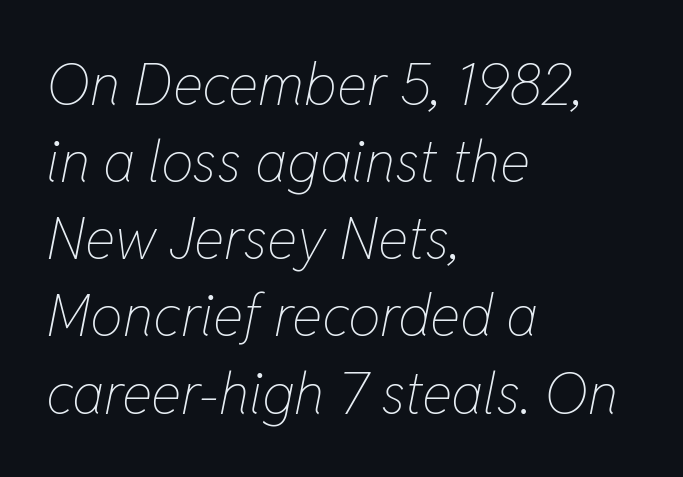
Q: Is the text bold? A: No.
Q: Is the text italic (slanted)? A: Yes, it leans right by about 11 degrees.
Q: Is the text underlined? A: No.
Q: How is the paragraph aligned? A: Left-aligned.
Q: Is the spacing between letters normal or unusually wide? A: Normal.
Q: Is the spacing between lines tight, normal or loose? A: Normal.
Q: Width (condensed, normal, or wide)? A: Condensed.
Q: Stroke contrast? A: Low.
Q: x-height? A: Medium.
Q: Monospaced? A: No.
